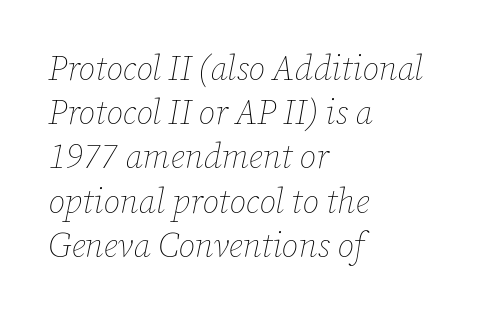
This rendering uses left alignment, leaving the right contour irregular. Compared with ordinary roman type, these characters are visibly tilted. Compared with a typical body face, this is equally light or lighter still. In terms of letterspacing, this is plain default setting.
